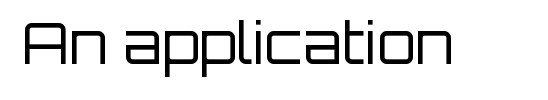
Every character sits straight up, as roman type does. The rendering uses natural spacing where letterforms have individual widths. Descender tails drop into unmarked territory. No extra ink here — the face is not bold.
